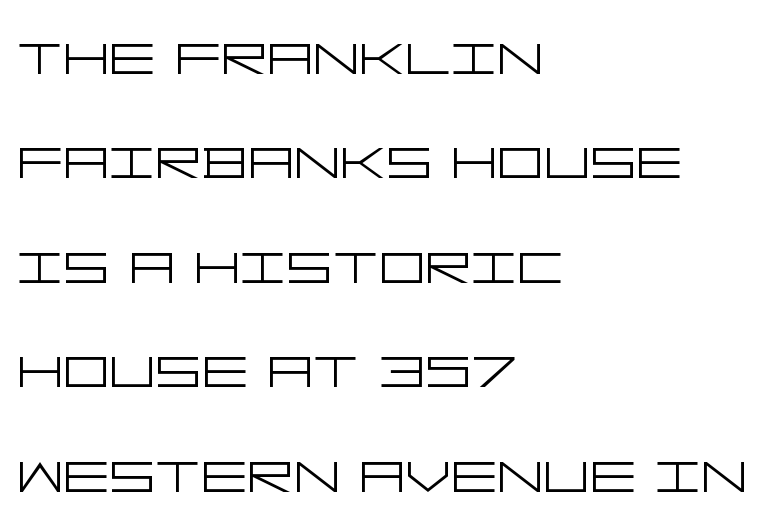
Q: Is the text bold? A: No.
Q: Is the text italic (slanted)? A: No, it is upright.
Q: Is the typeface a serif or a sans-serif typeface? A: Sans-serif.
Q: Is the text underlined? A: No.
Q: How is the paragraph aligned? A: Left-aligned.
Q: Is the spacing between letters normal or unusually wide? A: Normal.
Q: Is the spacing between lines tight, normal or loose? A: Normal.
Q: Width (condensed, normal, or wide)? A: Wide.
Q: Stroke contrast? A: Low.
Q: x-height? A: Large.
